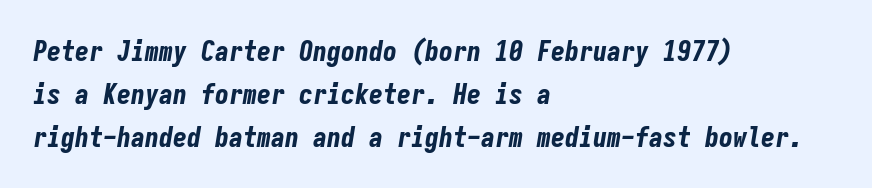
Q: Is the text bold? A: Yes.
Q: Is the text italic (slanted)? A: Yes, it leans right by about 9 degrees.
Q: Is the text underlined? A: No.
Q: How is the paragraph aligned? A: Left-aligned.
Q: Is the spacing between letters normal or unusually wide? A: Normal.
Q: Is the spacing between lines tight, normal or loose? A: Normal.
Q: Width (condensed, normal, or wide)? A: Condensed.
Q: Stroke contrast? A: Low.
Q: x-height? A: Medium.
Q: Monospaced? A: Yes.
